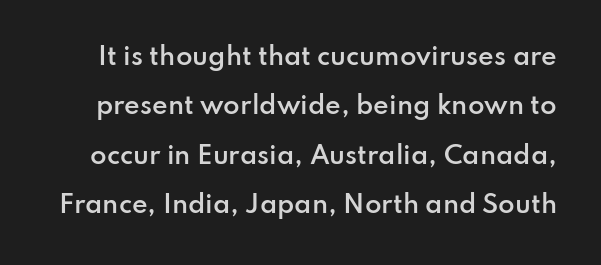
{"italic": "no", "bold": "semi", "underline": "no", "line_spacing": "loose", "line_spacing_ratio": 2.06, "letter_spacing": "normal", "letter_spacing_em": 0.0, "glyph_px": 24}
